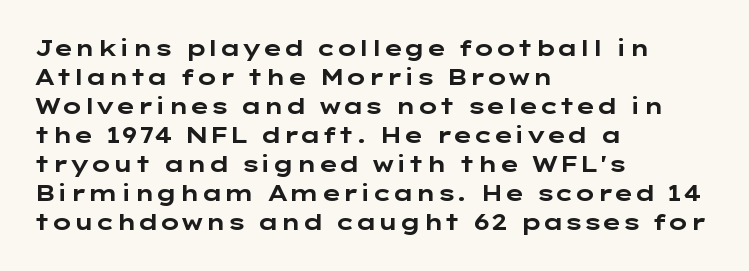
I'd describe the lettering as bold — thick and assertive. Line starts are locked; line ends wander. Nope, not italic — everything's standing straight. Only glyphs here, with clear space below each row.
